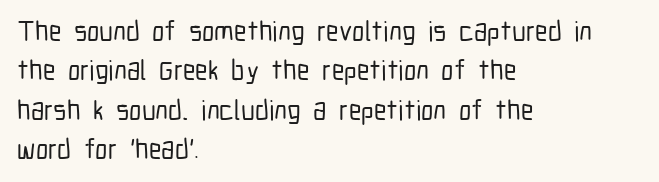
Line spacing here is normal. Every character sits straight up, as roman type does. The rendering shows plain stroke endings on the letterforms — a sans-serif design. The passage shown is not underscored anywhere. Compared with a centered layout, this one pins lines to the left instead. You could call the tracking neutral — neither tight nor loose.
